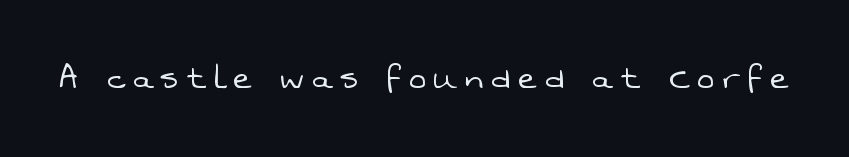
The image shows 40 px light sans-serif type; set unusually wide letter spacing (+0.2 em), not underlined; low stroke contrast and a medium x-height.
